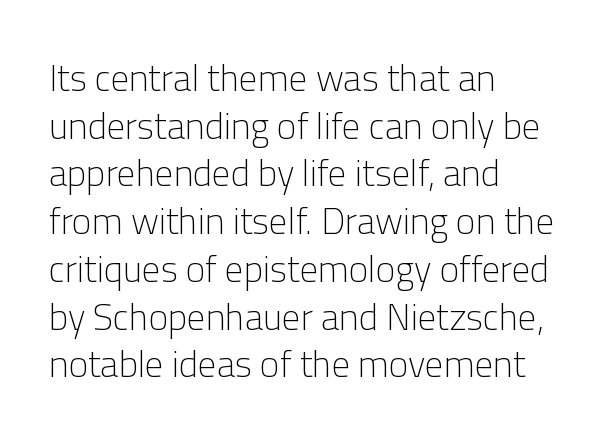
The letters advance in unequal steps, a hallmark of proportional type. Posture: straight, roman, zero tilt. This block has exactly the height ordinary leading produces. Left-aligned paragraph, ragged on the right. To sum up the face: it is a sans, with no serifs.
